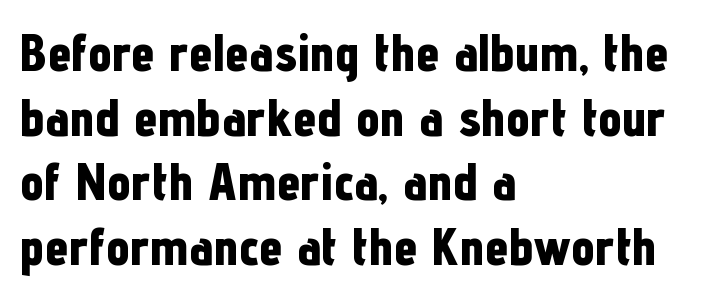
Just letters on the line, the space beneath them empty. Is this a fixed-width face? No — the glyphs have proportional, varying widths. The face used here is a sans, in the tradition of grotesques and geometrics. Does extra space separate the letters? No, they use regular spacing.
